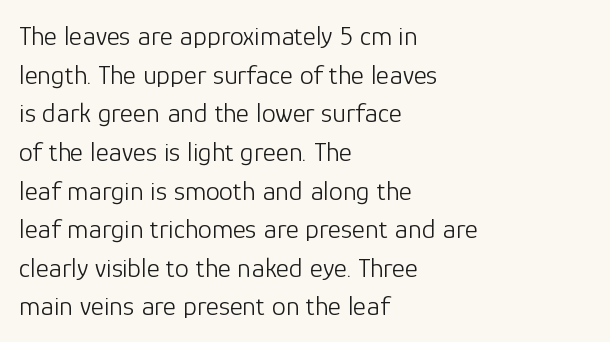
{"serif": "no", "italic": "no", "bold": "no", "weight": "light", "width": "normal", "stroke_contrast": "low", "x_height": "medium", "monospaced": "no", "underline": "no", "align": "left", "line_spacing": "normal", "line_spacing_ratio": 1.38, "letter_spacing": "normal", "letter_spacing_em": 0.0, "glyph_px": 28}
